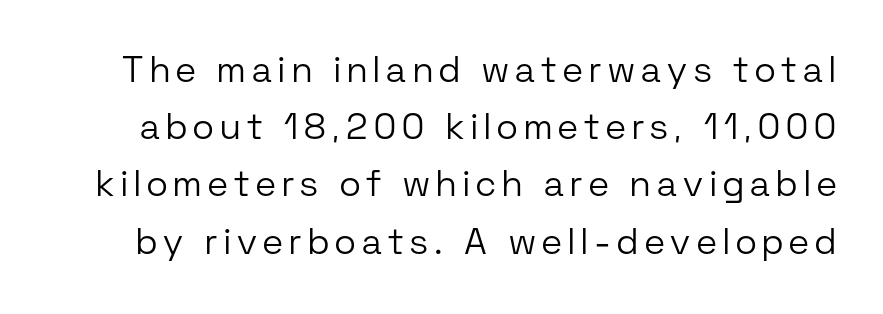
{"serif": "no", "italic": "no", "bold": "no", "weight": "light", "width": "normal", "stroke_contrast": "low", "x_height": "medium", "monospaced": "no", "underline": "no", "line_spacing": "normal", "line_spacing_ratio": 1.59, "glyph_px": 36}
